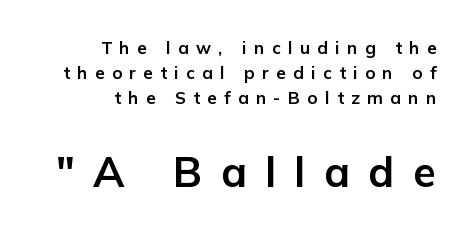
Q: Is the text bold? A: Yes.
Q: Is the text italic (slanted)? A: No, it is upright.
Q: Is the typeface a serif or a sans-serif typeface? A: Sans-serif.
Q: Is the text underlined? A: No.
Q: How is the paragraph aligned? A: Right-aligned.
Q: Is the spacing between letters normal or unusually wide? A: Unusually wide.
Q: Is the spacing between lines tight, normal or loose? A: Normal.
Q: Which block of text is set in a larger size, the first (top) or the second (bottom)? A: The second (bottom) one.
Q: Width (condensed, normal, or wide)? A: Normal.
Q: Stroke contrast? A: Low.
Q: x-height? A: Medium.
Q: Monospaced? A: No.
